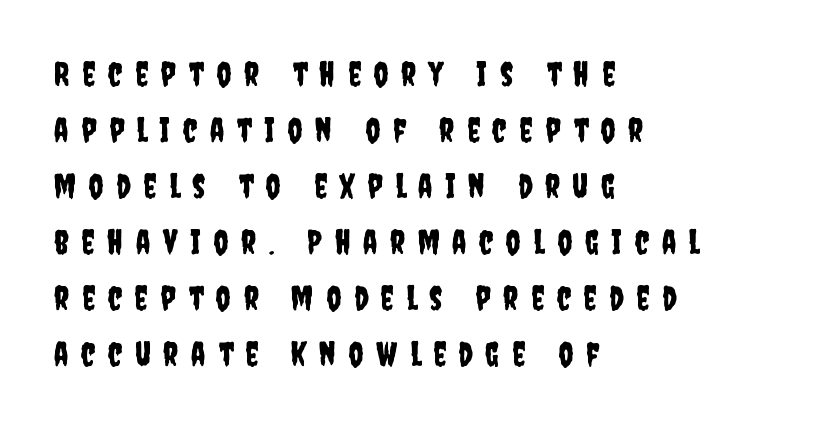
The image shows 33 px condensed sans-serif type, upright; set left-aligned, normal line spacing (1.7x), unusually wide letter spacing (+0.38 em), not underlined; low stroke contrast and a large x-height.
